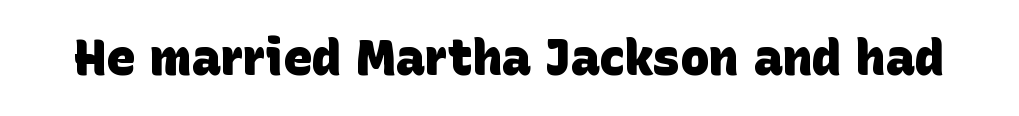
Q: Is the text bold? A: Yes.
Q: Is the typeface a serif or a sans-serif typeface? A: Sans-serif.
Q: Is the text underlined? A: No.
Q: Is the spacing between letters normal or unusually wide? A: Normal.
Q: Width (condensed, normal, or wide)? A: Normal.
Q: Stroke contrast? A: Low.
Q: x-height? A: Large.
Q: Monospaced? A: No.
